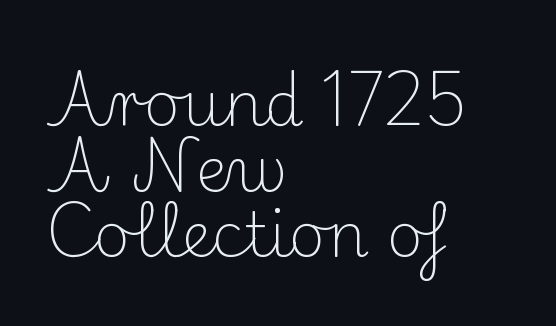
Character widths vary here, with narrow letters taking less room than wide ones. A typesetter would call this zero additional tracking. Serif or sans? Serif — the stroke terminals have little feet. Quick note: not italic, upright. Lines of text with bare space underneath. Leading is clearly below the norm, producing a dense column.
